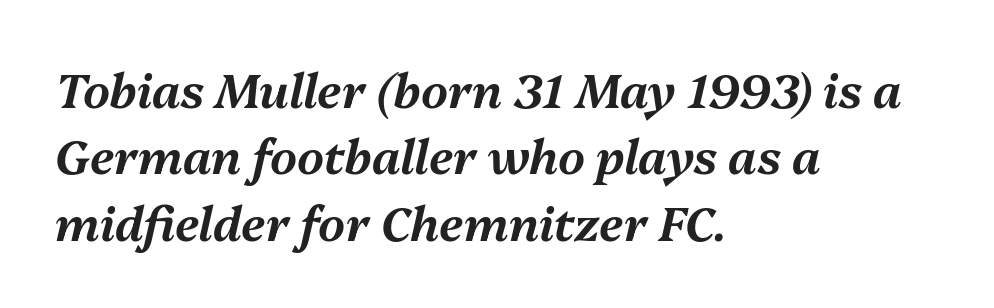
Reading down the block, your eye returns to a fixed left position each line. Bare-footed words on every line. Varying glyph widths throughout — classic text-font behaviour. Baseline-to-baseline distance is the conventional proportion of letter height.
